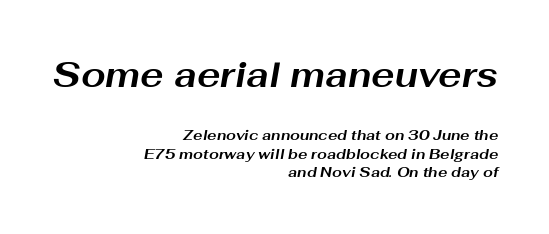
Letters rest on an invisible, unmarked baseline. Is this a fixed-width face? No — the glyphs have proportional, varying widths. Here the glyphs are tracked normally, forming tight word shapes. Size hierarchy here favors the leading block over the trailing one. You can tell it's italic because the verticals aren't actually vertical. These words are printed bold, with thick strokes throughout.
